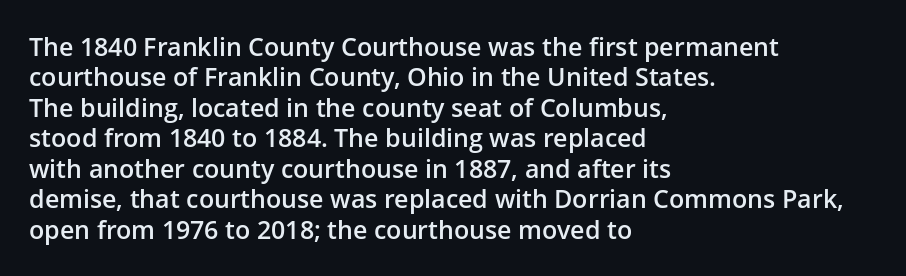
Q: Is the text bold? A: Semi-bold.
Q: Is the text italic (slanted)? A: No, it is upright.
Q: Is the text underlined? A: No.
Q: How is the paragraph aligned? A: Left-aligned.
Q: Is the spacing between letters normal or unusually wide? A: Normal.
